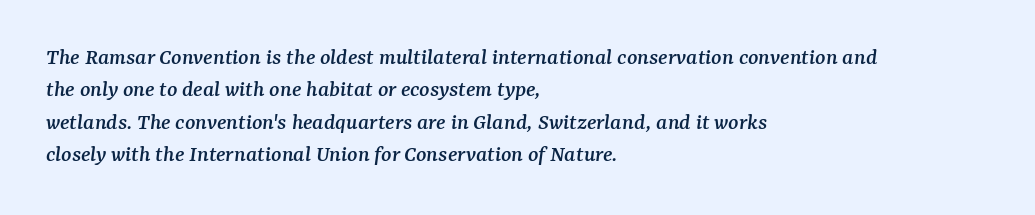
{"italic": "yes", "lean": "right", "slant_degrees": 7, "underline": "no", "align": "left", "line_spacing": "normal", "line_spacing_ratio": 1.35, "letter_spacing": "normal", "letter_spacing_em": 0.0, "glyph_px": 24}
